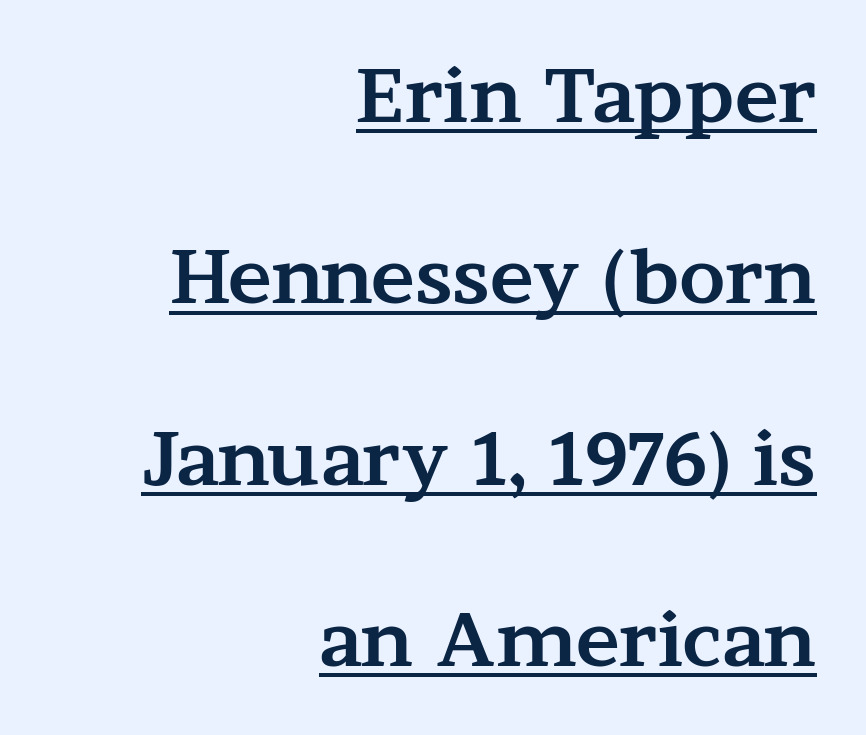
{"serif": "yes", "italic": "no", "bold": "yes", "weight": "bold", "width": "wide", "stroke_contrast": "medium", "x_height": "medium", "monospaced": "no", "underline": "yes", "align": "right", "line_spacing": "loose", "line_spacing_ratio": 2.45, "letter_spacing": "normal", "letter_spacing_em": 0.0, "glyph_px": 74}
